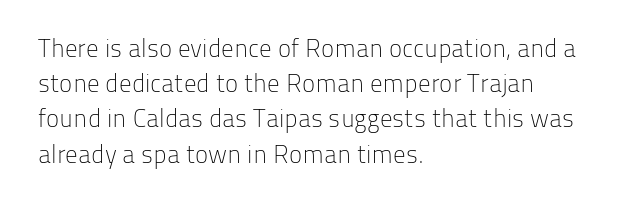
{"italic": "no", "bold": "no", "underline": "no", "align": "left", "line_spacing": "normal", "line_spacing_ratio": 1.41, "letter_spacing": "normal", "letter_spacing_em": 0.0, "glyph_px": 25}
